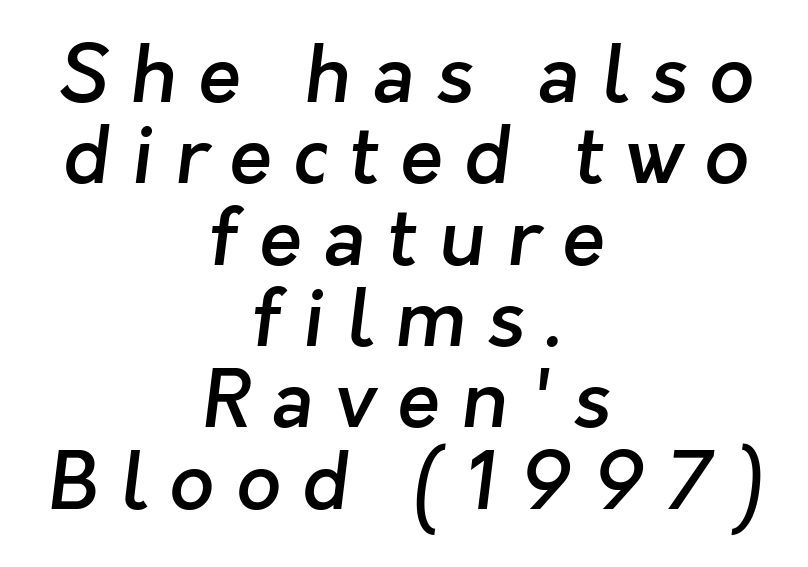
{"serif": "no", "bold": "semi", "weight": "semibold", "width": "normal", "stroke_contrast": "low", "x_height": "medium", "monospaced": "no", "underline": "no", "align": "center", "line_spacing": "tight", "line_spacing_ratio": 1.03, "letter_spacing": "wide", "letter_spacing_em": 0.27, "glyph_px": 79}
